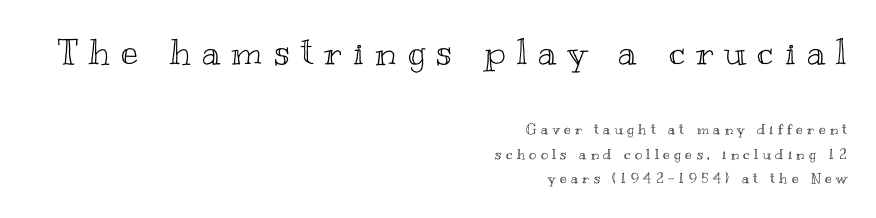
Short note: letters widely spaced. Look at the glyph heights: the upper group is clearly the bigger setting. Do the letters lean? They stand straight. The typesetter chose a ragged-left arrangement here.
